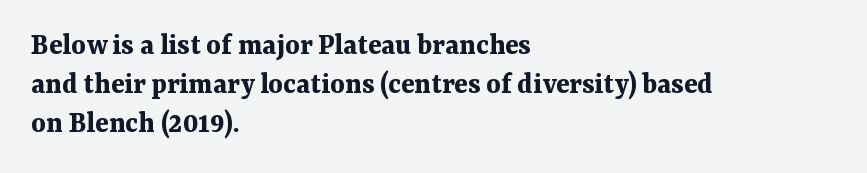
{"serif": "yes", "italic": "no", "bold": "yes", "weight": "bold", "width": "normal", "stroke_contrast": "medium", "x_height": "medium", "monospaced": "no", "underline": "no", "align": "left", "line_spacing": "normal", "line_spacing_ratio": 1.26, "letter_spacing": "normal", "letter_spacing_em": 0.0, "glyph_px": 31}
